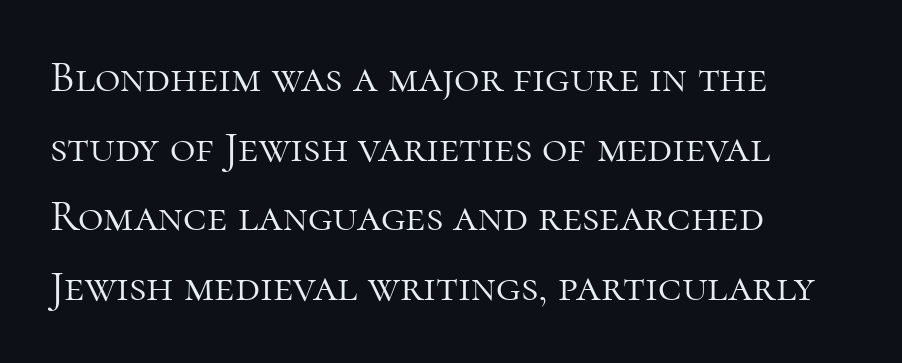
Each stroke keeps to a modest, everyday thickness or less. Which margin do the lines hug? The left one — the right edge is uneven. Does the type have serifs? Yes, each stem ends in a small foot. Compared with typical paragraphs, the rows here are spaced about the same. Letter spacing: default. Looks like regular typesetting: each glyph gets only the width it needs.
